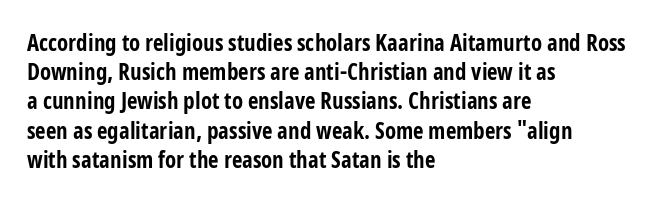
Q: Is the text bold? A: Yes.
Q: Is the text italic (slanted)? A: No, it is upright.
Q: Is the text underlined? A: No.
Q: How is the paragraph aligned? A: Left-aligned.
Q: Is the spacing between letters normal or unusually wide? A: Normal.
Q: Is the spacing between lines tight, normal or loose? A: Normal.
